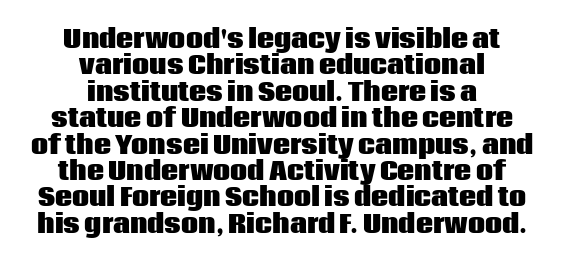
Q: Is the text bold? A: Yes.
Q: Is the text italic (slanted)? A: No, it is upright.
Q: Is the text underlined? A: No.
Q: How is the paragraph aligned? A: Centered.
Q: Is the spacing between letters normal or unusually wide? A: Normal.
Q: Is the spacing between lines tight, normal or loose? A: Tight.
